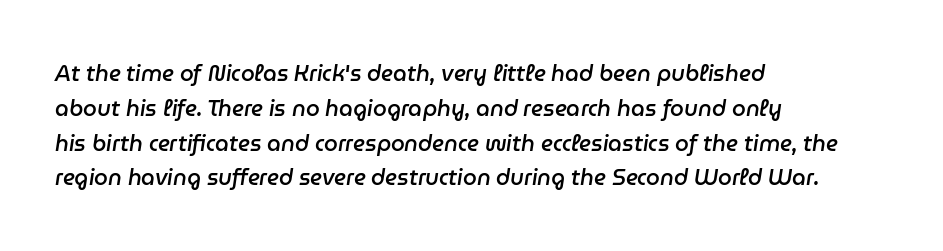
{"italic": "yes", "lean": "right", "slant_degrees": 9, "bold": "semi", "underline": "no", "align": "left", "line_spacing": "normal", "line_spacing_ratio": 1.58, "letter_spacing": "normal", "letter_spacing_em": 0.0, "glyph_px": 22}
